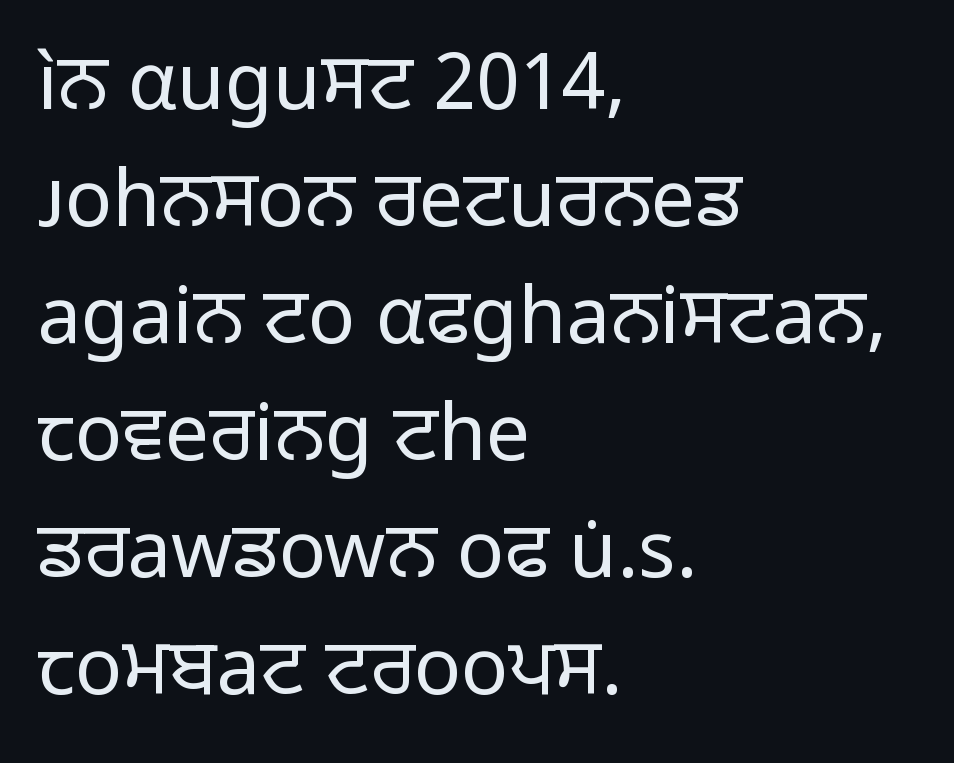
Q: Is the text bold? A: No.
Q: Is the text italic (slanted)? A: No, it is upright.
Q: Is the typeface a serif or a sans-serif typeface? A: Sans-serif.
Q: Is the text underlined? A: No.
Q: How is the paragraph aligned? A: Left-aligned.
Q: Is the spacing between letters normal or unusually wide? A: Normal.
Q: Is the spacing between lines tight, normal or loose? A: Normal.
Q: Width (condensed, normal, or wide)? A: Normal.
Q: Stroke contrast? A: Low.
Q: x-height? A: Medium.
Q: Monospaced? A: No.
